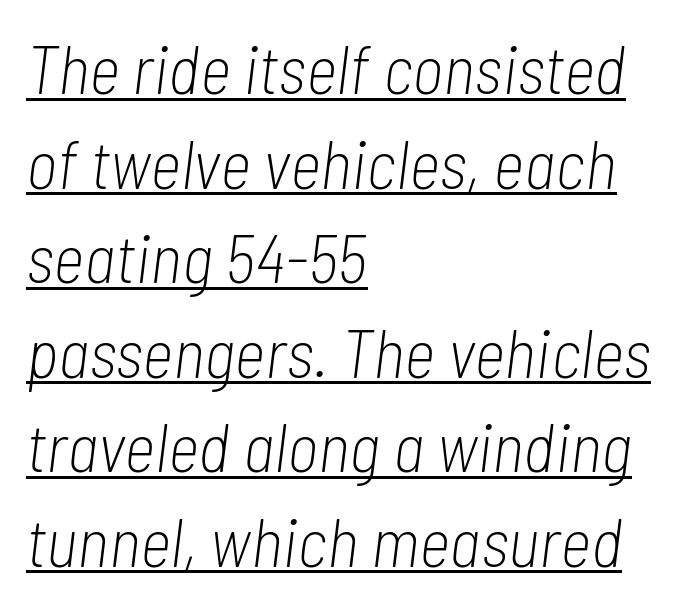
Is the letter spacing exaggerated? No — it looks like the ordinary default. Is this a fixed-width face? No — the glyphs have proportional, varying widths. If you drew a line through each stem, it would be angled. The lettering is marked with a stroke running underneath it.
